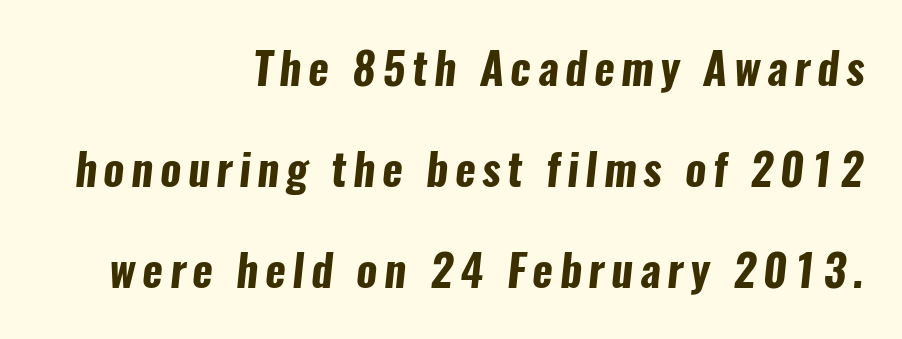
Q: Is the text bold? A: Yes.
Q: Is the typeface a serif or a sans-serif typeface? A: Sans-serif.
Q: Is the text underlined? A: No.
Q: How is the paragraph aligned? A: Right-aligned.
Q: Is the spacing between lines tight, normal or loose? A: Loose.
Q: Width (condensed, normal, or wide)? A: Condensed.
Q: Stroke contrast? A: Low.
Q: x-height? A: Medium.
Q: Monospaced? A: No.
